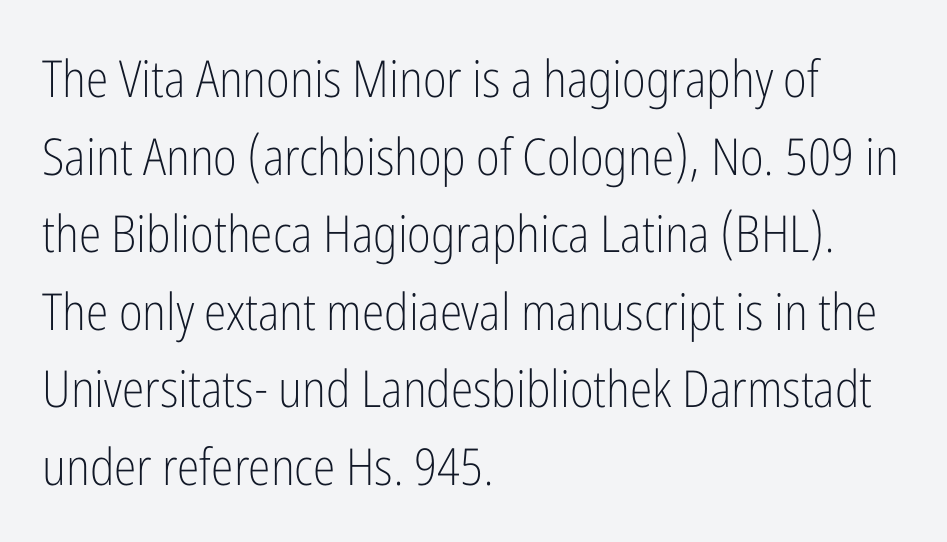
The image shows 51 px light, condensed sans-serif type, upright; set left-aligned, normal line spacing (1.52x), normal letter spacing, not underlined; low stroke contrast and a medium x-height.
